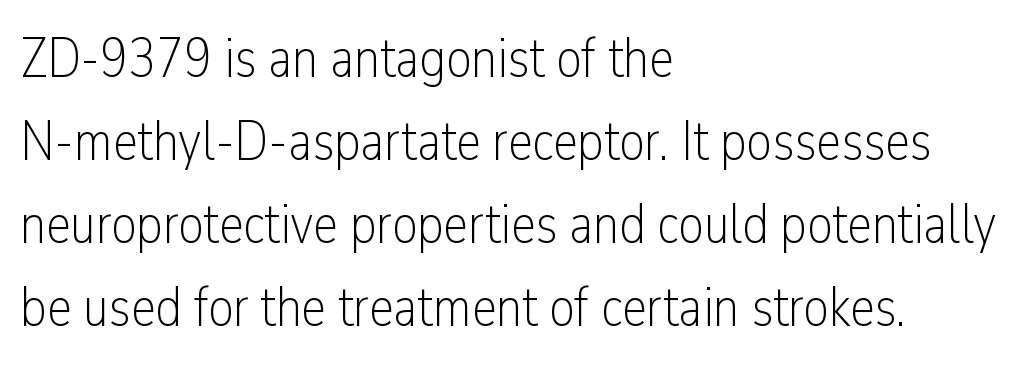
{"serif": "no", "italic": "no", "bold": "no", "weight": "light", "width": "condensed", "stroke_contrast": "low", "x_height": "medium", "monospaced": "no", "underline": "no", "align": "left", "line_spacing": "normal", "line_spacing_ratio": 1.48, "letter_spacing": "normal", "letter_spacing_em": 0.0, "glyph_px": 56}
